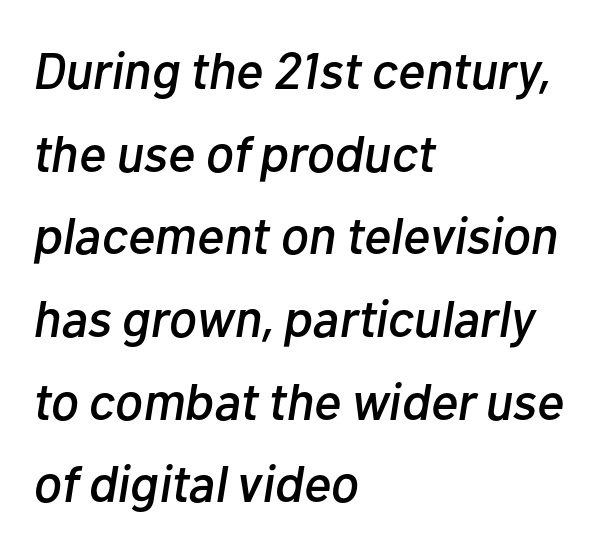
The image shows 52 px text type, italic (leaning right); set left-aligned, normal line spacing (1.59x), normal letter spacing, not underlined; low stroke contrast and a medium x-height.
